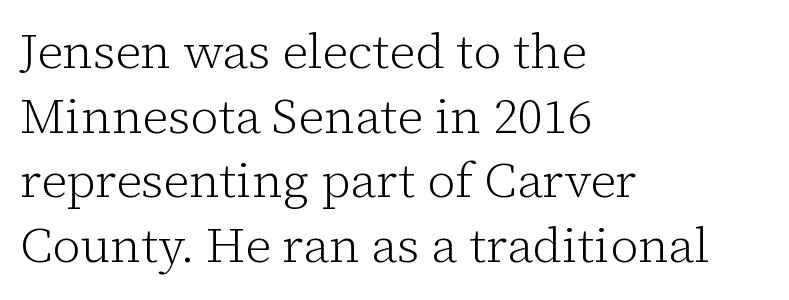
Underlining? Definitely not there. The tracking reads as untouched default to a designer's eye. The characters display serif detailing at their extremities. Students, observe: this is what conventionally led text looks like.
